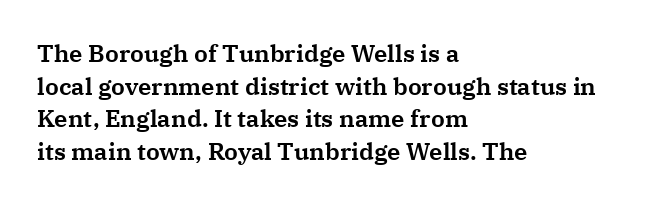
The image shows 24 px text type, upright; set left-aligned, normal line spacing (1.36x), normal letter spacing, not underlined.
